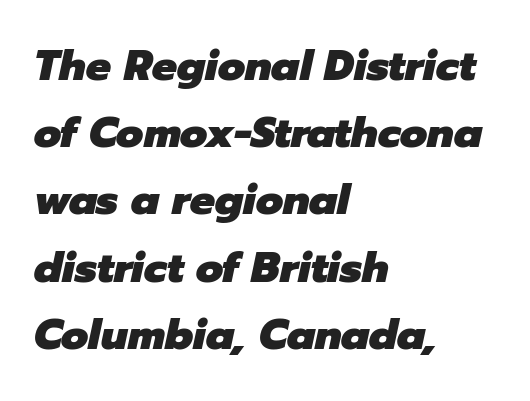
The image shows 42 px heavy type, italic (leaning right); set left-aligned, normal line spacing (1.6x), normal letter spacing, not underlined; low stroke contrast and a medium x-height.
